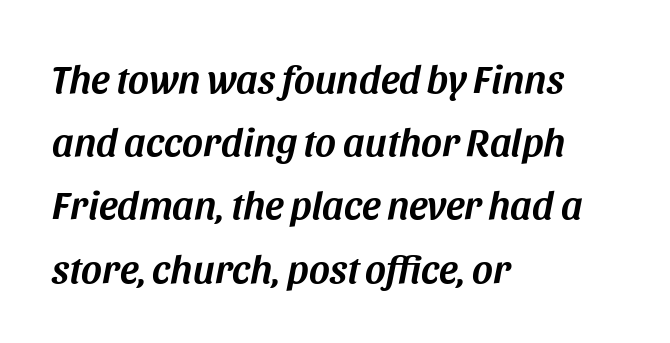
Q: Is the text italic (slanted)? A: Yes, it leans right by about 11 degrees.
Q: Is the text underlined? A: No.
Q: How is the paragraph aligned? A: Left-aligned.
Q: Is the spacing between letters normal or unusually wide? A: Normal.
Q: Is the spacing between lines tight, normal or loose? A: Normal.
Q: Width (condensed, normal, or wide)? A: Normal.
Q: Stroke contrast? A: Medium.
Q: x-height? A: Large.
Q: Monospaced? A: No.
